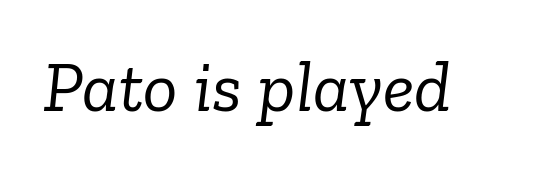
The image shows 72 px light serif type, italic (leaning right); set normal letter spacing, not underlined; low stroke contrast and a medium x-height.
